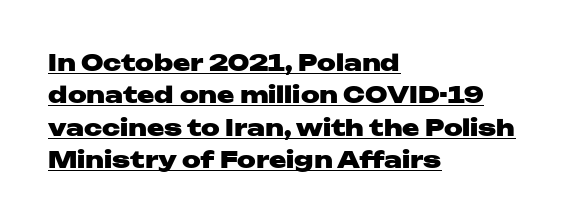
{"italic": "no", "bold": "yes", "underline": "yes", "align": "left", "line_spacing": "normal", "line_spacing_ratio": 1.41, "letter_spacing": "normal", "letter_spacing_em": 0.0, "glyph_px": 23}
